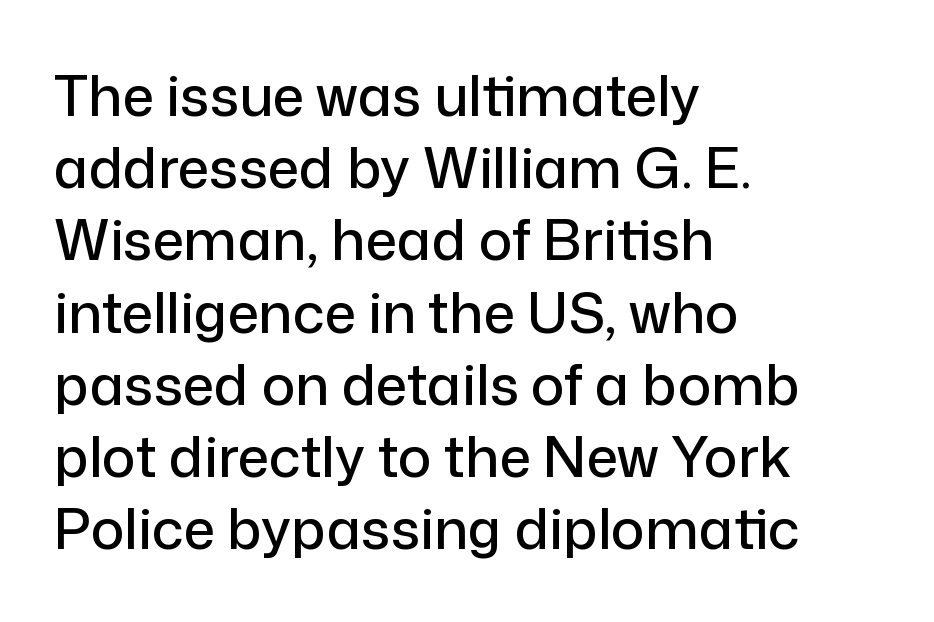
The image shows 56 px sans-serif type, upright; set left-aligned, normal line spacing (1.29x), normal letter spacing, not underlined; low stroke contrast and a medium x-height.
